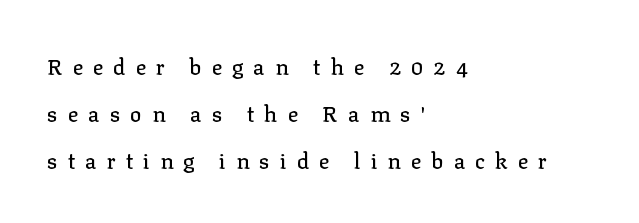
{"italic": "no", "underline": "no", "align": "left", "line_spacing": "loose", "line_spacing_ratio": 2.13, "letter_spacing": "wide", "letter_spacing_em": 0.45, "glyph_px": 22}
